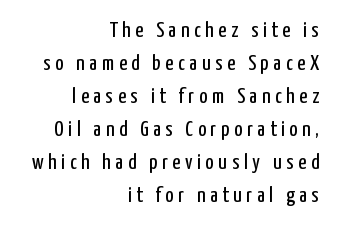
{"italic": "no", "bold": "no", "underline": "no", "align": "right", "line_spacing": "normal", "line_spacing_ratio": 1.5, "letter_spacing": "wide", "letter_spacing_em": 0.21, "glyph_px": 22}
